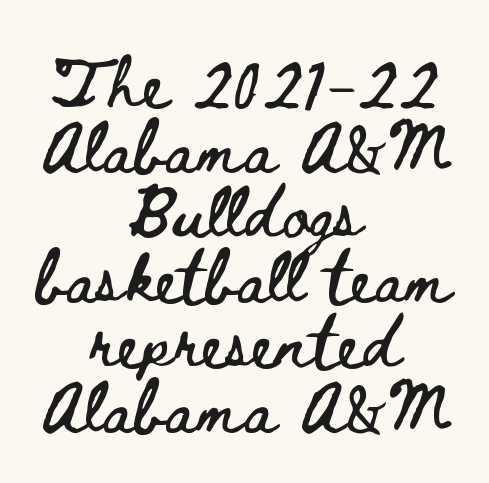
The image shows 52 px wide type; set centered, normal line spacing (1.25x), normal letter spacing, not underlined; low stroke contrast and a small x-height.
